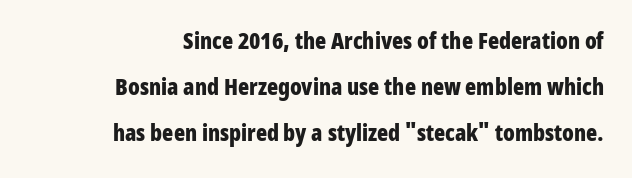
The rendering keeps characters at their native spacing. If you drew a line through each stem, it would be perfectly vertical. All the whitespace from short lines collects on the left. Regarding leading, the lines here are spaced well apart. Is the type bold? Yes — the strokes are clearly thick and heavy.
